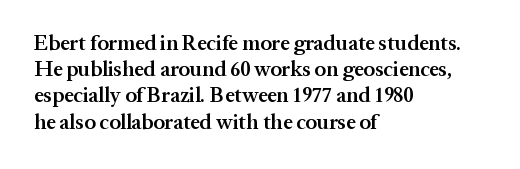
Just letters on the line, the space beneath them empty. Evenly set lines give the paragraph a standard silhouette. Compared with a centered layout, this one pins lines to the left instead. Letter spacing: default.
